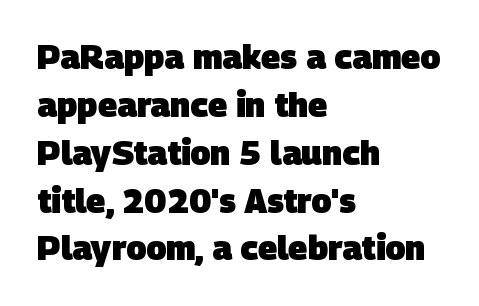
The image shows 33 px heavy sans-serif type; set left-aligned, normal line spacing (1.45x), normal letter spacing, not underlined; low stroke contrast and a large x-height.
